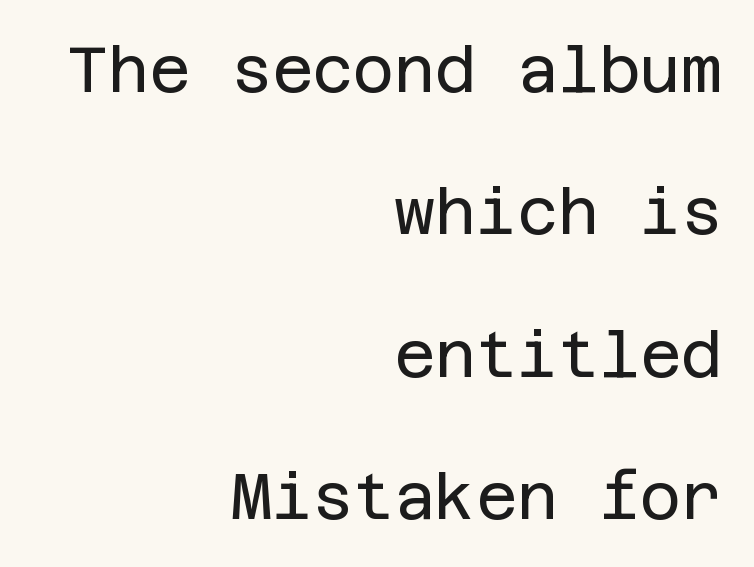
The image shows 63 px regular-weight sans-serif type, upright; set right-aligned, loose line spacing (2.26x), normal letter spacing, not underlined; low stroke contrast and a large x-height.
